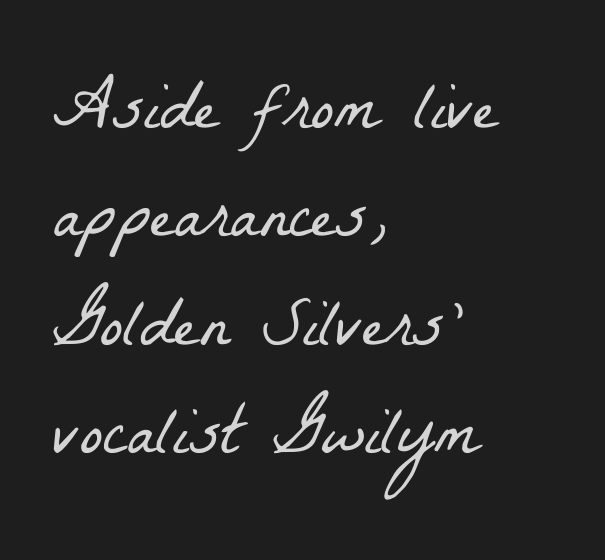
The image shows 69 px light, condensed serif type; set left-aligned, normal line spacing (1.57x), normal letter spacing, not underlined; low stroke contrast and a medium x-height.
